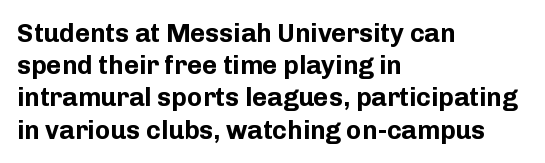
{"italic": "no", "bold": "yes", "underline": "no", "align": "left", "line_spacing_ratio": 1.24, "letter_spacing": "normal", "letter_spacing_em": 0.0, "glyph_px": 26}
